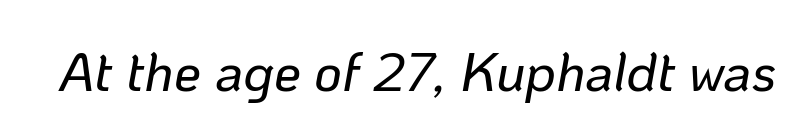
These lines were composed using italics. This rendering features lettering with no underline. Is this a fixed-width face? No — the glyphs have proportional, varying widths. Tracking here is standard; glyphs follow each other at the usual distance.
